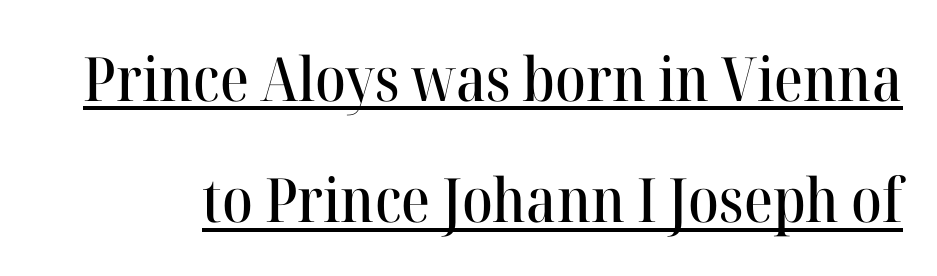
The image shows 61 px serif type, upright; set loose line spacing (1.99x), normal letter spacing, underlined; high stroke contrast and a medium x-height.
